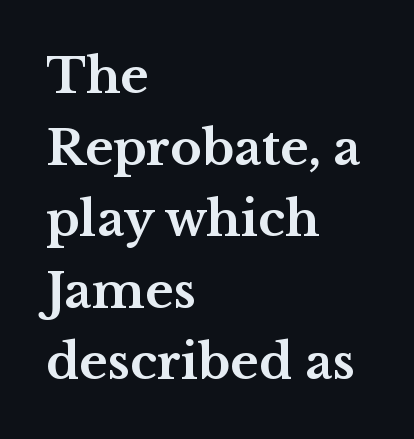
Q: Is the text bold? A: Yes.
Q: Is the text italic (slanted)? A: No, it is upright.
Q: Is the typeface a serif or a sans-serif typeface? A: Serif.
Q: Is the text underlined? A: No.
Q: How is the paragraph aligned? A: Left-aligned.
Q: Is the spacing between letters normal or unusually wide? A: Normal.
Q: Is the spacing between lines tight, normal or loose? A: Normal.
Q: Width (condensed, normal, or wide)? A: Wide.
Q: Stroke contrast? A: Medium.
Q: x-height? A: Medium.
Q: Monospaced? A: No.
